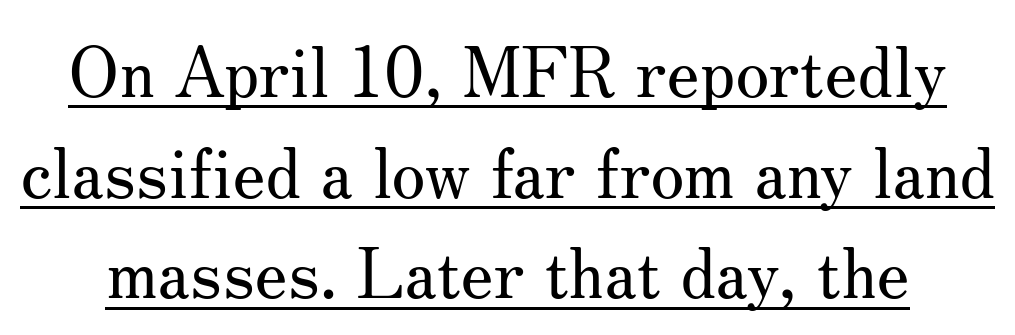
The image shows 69 px regular-weight serif type, upright; set normal line spacing (1.46x), normal letter spacing, underlined; medium stroke contrast and a small x-height.
